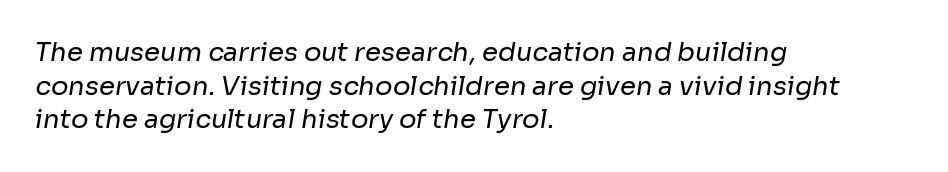
No word sits above an underline. The vertical gap from one line to the next is medium. Counters stay open thanks to moderate or lighter strokes. These lines stack with their left ends in a neat column. Standard letterfit; no display-style spreading of the glyphs.
